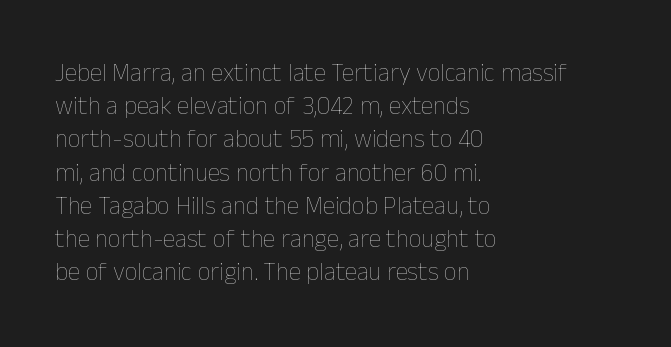
These lines sit exactly where default settings would place them. Decoration check: the copy has no underline. The typeface has the unassuming heft of standard copy or less. Horizontal alignment here is leftward, the default for most running prose.
